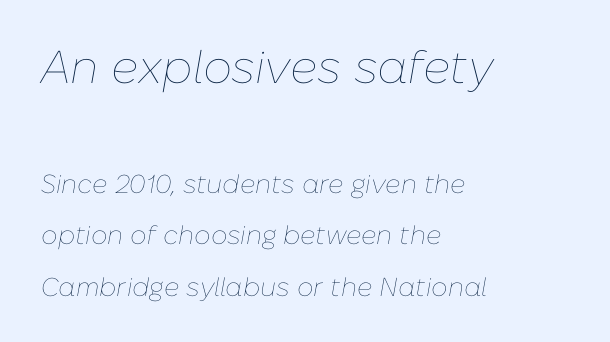
The image shows 46 px thin type, italic (leaning right); set left-aligned, loose line spacing (1.98x), normal letter spacing, not underlined; the first (top) block is 1.77x larger; low stroke contrast and a medium x-height.
